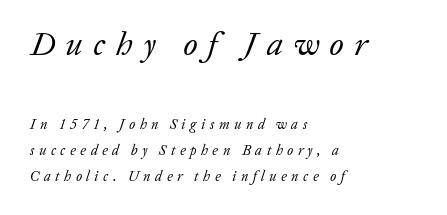
This is oblique type, the kind used for emphasis or titles. You can tell from the footed stems that serif type was used. The tracking reads as deliberately expanded to a designer's eye. Left-aligned paragraph, ragged on the right. Bare-footed words on every line.
